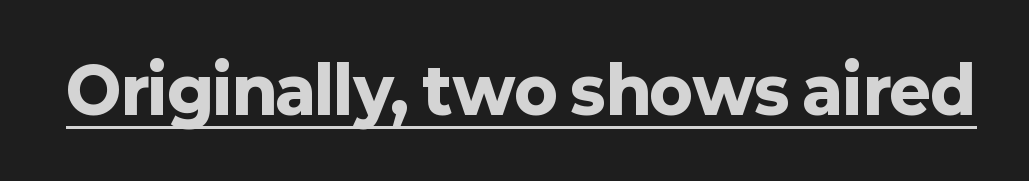
{"serif": "no", "italic": "no", "bold": "yes", "weight": "heavy", "width": "normal", "stroke_contrast": "low", "x_height": "medium", "monospaced": "no", "underline": "yes", "letter_spacing": "normal", "letter_spacing_em": 0.0, "glyph_px": 63}
